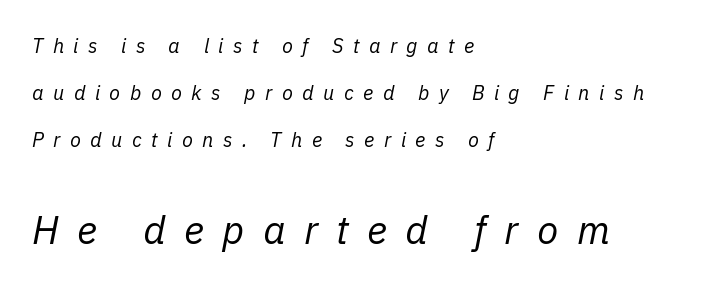
{"italic": "yes", "lean": "right", "slant_degrees": 11, "bold": "no", "weight": "regular", "width": "normal", "stroke_contrast": "low", "x_height": "medium", "monospaced": "no", "underline": "no", "align": "left", "line_spacing": "loose", "line_spacing_ratio": 2.35, "letter_spacing": "wide", "letter_spacing_em": 0.47, "larger_block": "second", "size_ratio": 1.95, "glyph_px": 39}
